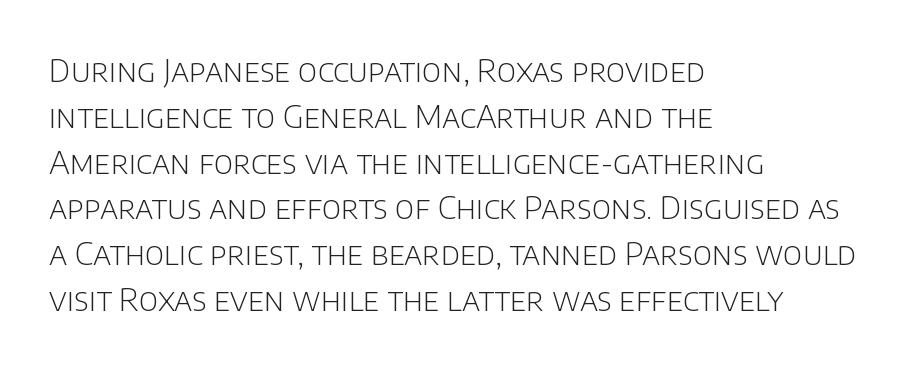
{"serif": "no", "italic": "no", "bold": "no", "weight": "light", "width": "normal", "stroke_contrast": "low", "x_height": "large", "monospaced": "no", "underline": "no", "align": "left", "line_spacing": "normal", "line_spacing_ratio": 1.43, "letter_spacing": "normal", "letter_spacing_em": 0.0, "glyph_px": 32}
